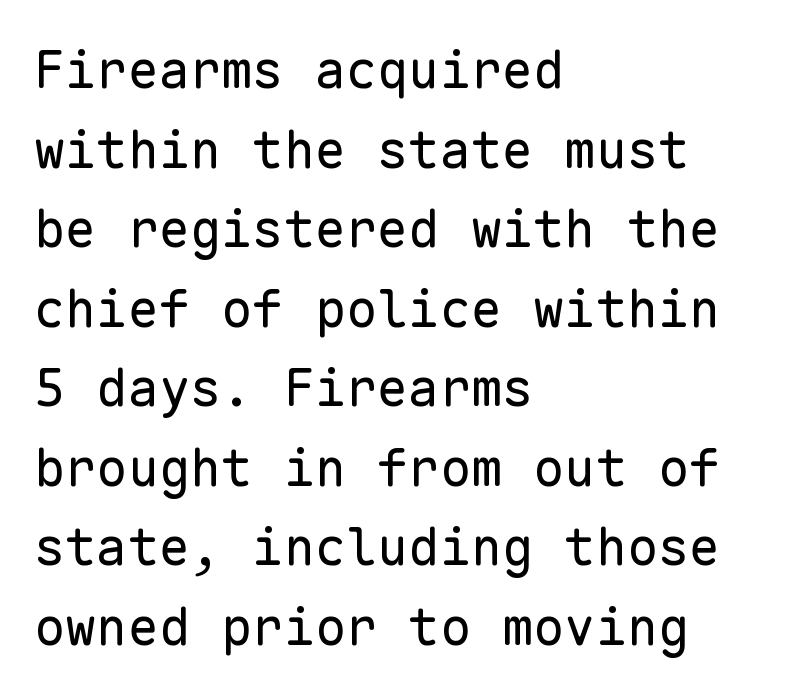
The image shows 52 px regular-weight sans-serif type, upright, monospaced; set left-aligned, normal line spacing (1.53x), normal letter spacing, not underlined; low stroke contrast and a medium x-height.
